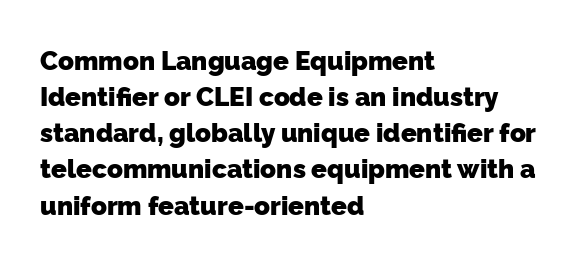
Observe the ordinary spacing: letters are neighbours, not strangers. The sample has been set heavy, in full bold. The ragged edge is on the right, which tells us the setting is flush left. The block of text has a typical density, with ordinary space between rows.
